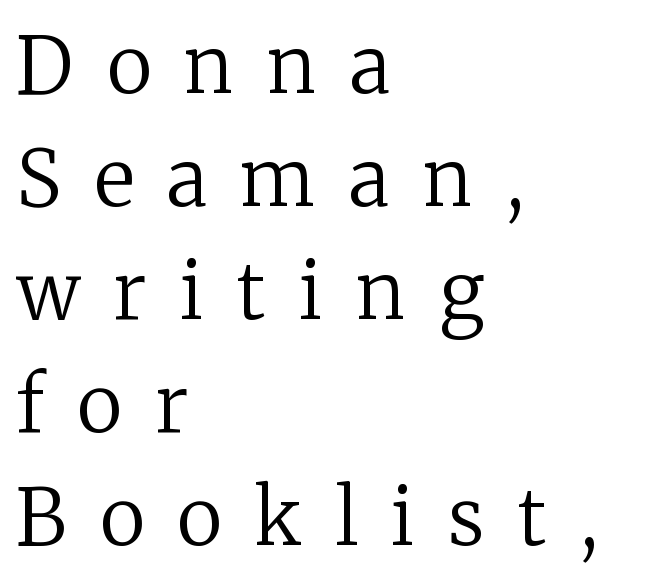
In terms of letterspacing, this is a distinctly airy, spread setting. A typesetter would mark this as roman, not italic. Evenly set lines give the paragraph a standard silhouette. The foot of each line stays bare and open. Serif or sans? Serif — the stroke terminals have little feet.
